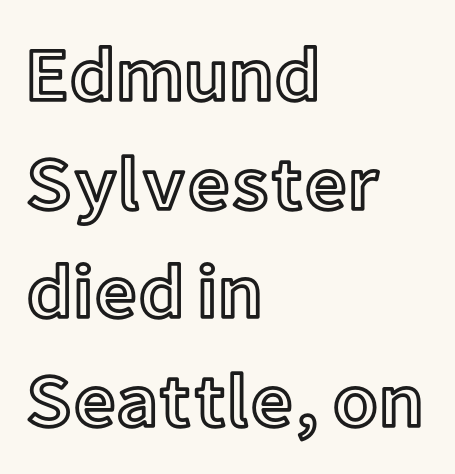
{"italic": "no", "width": "normal", "x_height": "medium", "monospaced": "no", "underline": "no", "align": "left", "line_spacing": "normal", "line_spacing_ratio": 1.45, "letter_spacing": "normal", "letter_spacing_em": 0.0, "glyph_px": 75}
